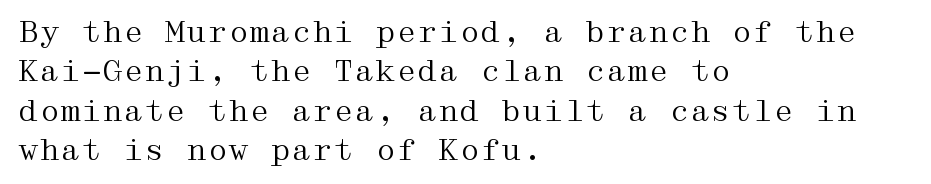
The leading is moderate, giving the passage an even texture. Look at the tracking — it's just the regular setting, nothing added. Heaviness? Minimal to ordinary, like unemphasized prose. Has an underline been added? It has not. Note: serifs present on the glyphs. Quick note: not italic, upright.
